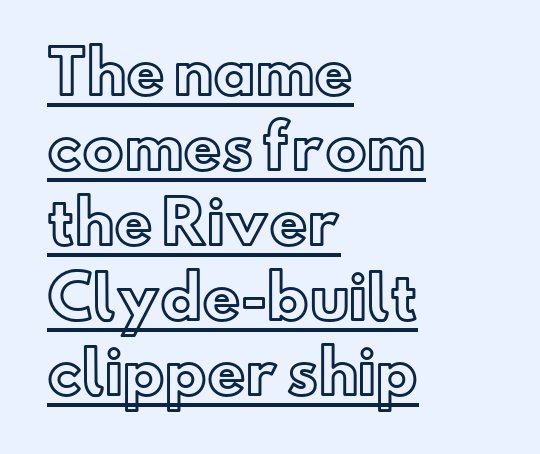
Line beginnings align vertically; line endings do not. Rows of type keep a routine distance in the vertical direction. Varying glyph widths throughout — classic text-font behaviour. Every word sits above its own underline.
